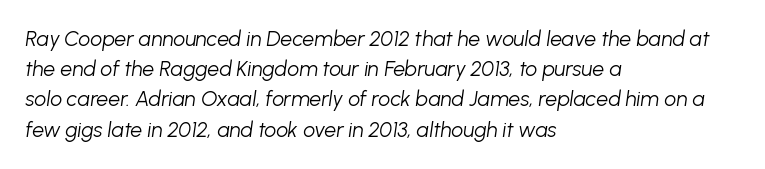
Q: Is the text bold? A: No.
Q: Is the text italic (slanted)? A: Yes, it leans right by about 8 degrees.
Q: Is the text underlined? A: No.
Q: How is the paragraph aligned? A: Left-aligned.
Q: Is the spacing between letters normal or unusually wide? A: Normal.
Q: Is the spacing between lines tight, normal or loose? A: Normal.
